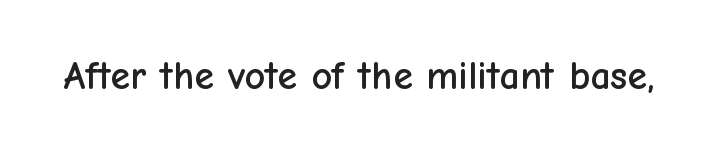
Q: Is the text italic (slanted)? A: No, it is upright.
Q: Is the typeface a serif or a sans-serif typeface? A: Sans-serif.
Q: Is the text underlined? A: No.
Q: Is the spacing between letters normal or unusually wide? A: Normal.
Q: Width (condensed, normal, or wide)? A: Normal.
Q: Stroke contrast? A: Low.
Q: x-height? A: Medium.
Q: Monospaced? A: No.
